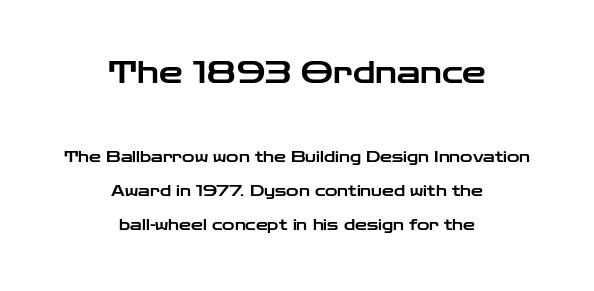
The image shows 30 px wide sans-serif type, upright; set centered, loose line spacing (2.29x), normal letter spacing, not underlined; the first (top) block is 2.0x larger; low stroke contrast and a medium x-height.
